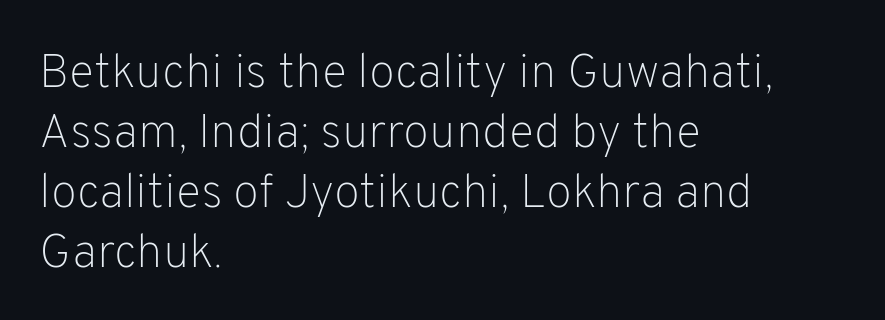
The image shows 48 px light sans-serif type, upright; set left-aligned, normal line spacing (1.25x), normal letter spacing, not underlined; low stroke contrast and a medium x-height.
